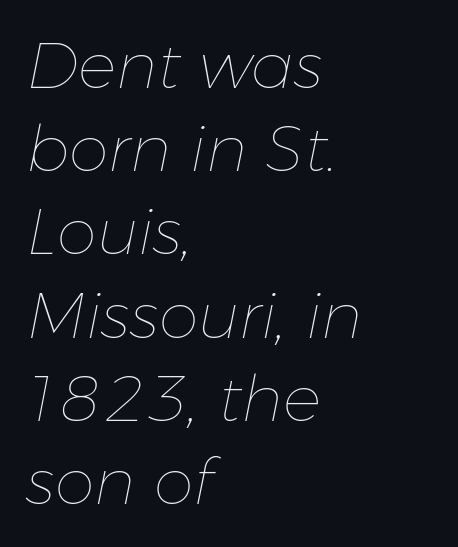
The face used here is rendered with its standard letterfit. Posture: slanted. Is this a heavy cut? Hardly; it is regular or lighter. Check under the words: just untouched page. Caption: multi-line text, flush left, ragged right. Is there much room between lines? A standard amount, neither cramped nor airy.
